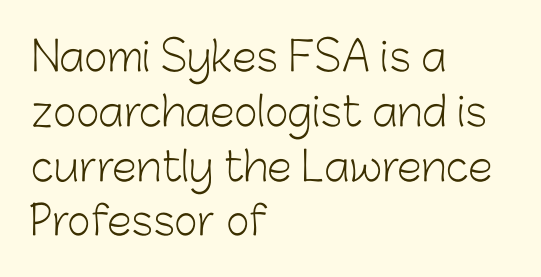
{"serif": "no", "italic": "no", "bold": "no", "weight": "light", "width": "normal", "stroke_contrast": "low", "x_height": "medium", "monospaced": "no", "underline": "no", "align": "left", "line_spacing": "normal", "line_spacing_ratio": 1.37, "letter_spacing": "normal", "letter_spacing_em": 0.0, "glyph_px": 40}
